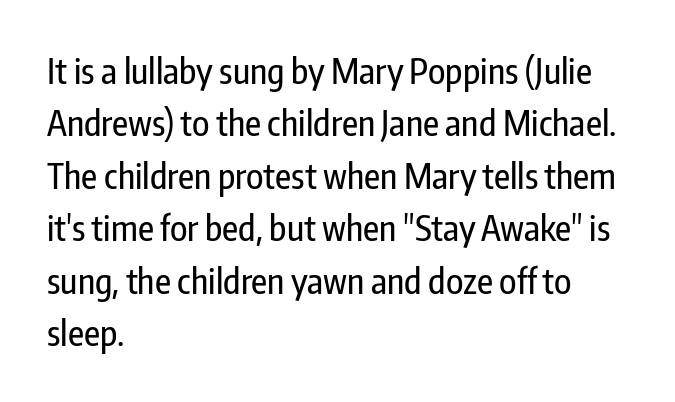
{"serif": "no", "italic": "no", "width": "condensed", "stroke_contrast": "low", "x_height": "medium", "monospaced": "no", "underline": "no", "align": "left", "line_spacing": "normal", "line_spacing_ratio": 1.5, "letter_spacing": "normal", "letter_spacing_em": 0.0, "glyph_px": 35}
